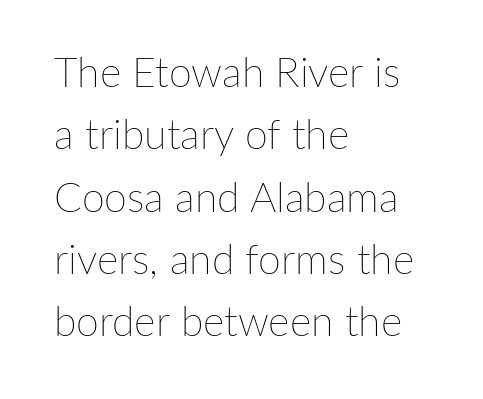
Leading: standard. Each letter keeps its own natural width here, so spacing adapts to shape. This rendering uses left alignment, leaving the right contour irregular. The typeface has the unassuming heft of standard copy or less. Between one letter and the next there's only the usual sliver of space. The baseline area is clear.
